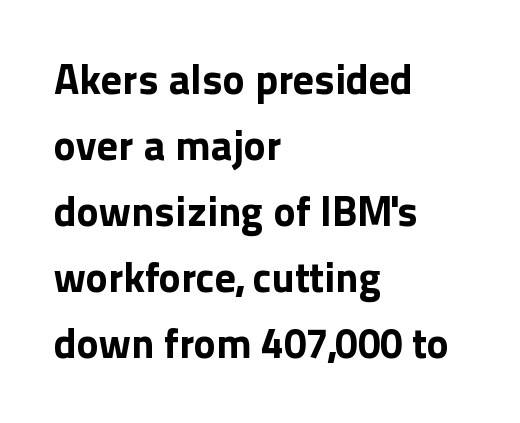
Q: Is the text bold? A: Yes.
Q: Is the text italic (slanted)? A: No, it is upright.
Q: Is the typeface a serif or a sans-serif typeface? A: Sans-serif.
Q: Is the text underlined? A: No.
Q: How is the paragraph aligned? A: Left-aligned.
Q: Is the spacing between letters normal or unusually wide? A: Normal.
Q: Is the spacing between lines tight, normal or loose? A: Normal.
Q: Width (condensed, normal, or wide)? A: Normal.
Q: x-height? A: Medium.
Q: Monospaced? A: No.
